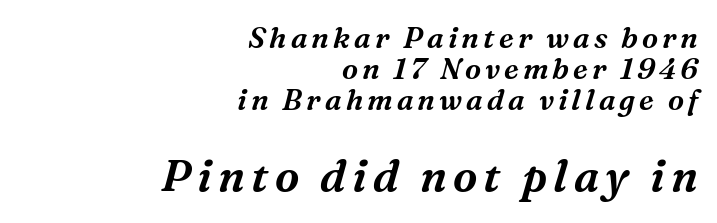
{"serif": "yes", "italic": "yes", "lean": "right", "slant_degrees": 16, "width": "normal", "stroke_contrast": "medium", "x_height": "medium", "monospaced": "no", "underline": "no", "align": "right", "line_spacing": "tight", "line_spacing_ratio": 1.07, "larger_block": "second", "size_ratio": 1.52, "glyph_px": 44}
